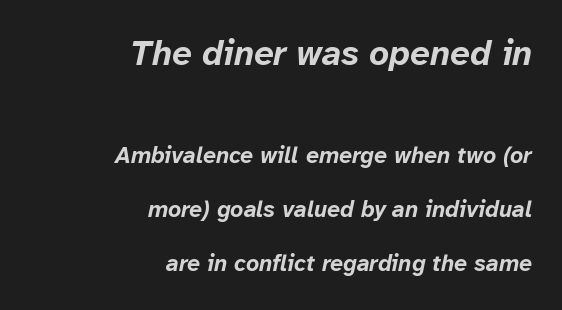
Underlining? Definitely not there. Look at the glyph heights: the upper group is clearly the bigger setting. The rendering anchors every line to the right-hand side. Interline gaps are noticeably wide in this sample. These words are printed bold, with thick strokes throughout.
